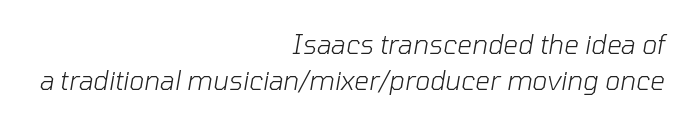
The image shows 26 px text type, italic (leaning right); set right-aligned, normal line spacing (1.38x), normal letter spacing, not underlined.
